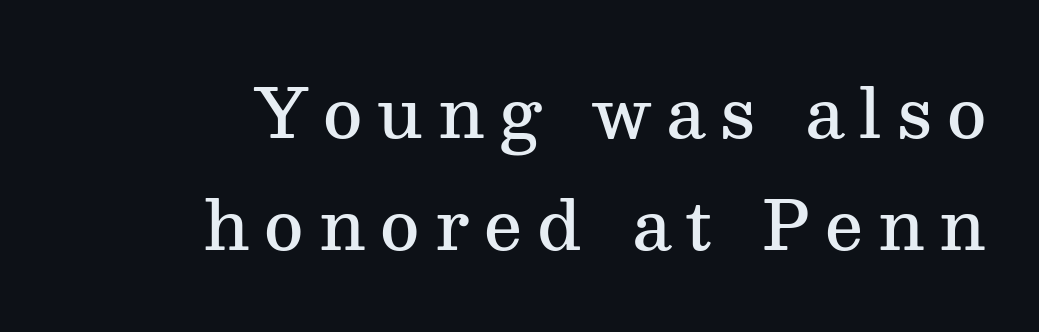
{"serif": "yes", "italic": "no", "bold": "semi", "weight": "semibold", "width": "normal", "stroke_contrast": "medium", "x_height": "medium", "monospaced": "no", "underline": "no", "align": "right", "line_spacing": "normal", "line_spacing_ratio": 1.64, "letter_spacing": "wide", "letter_spacing_em": 0.22, "glyph_px": 68}
